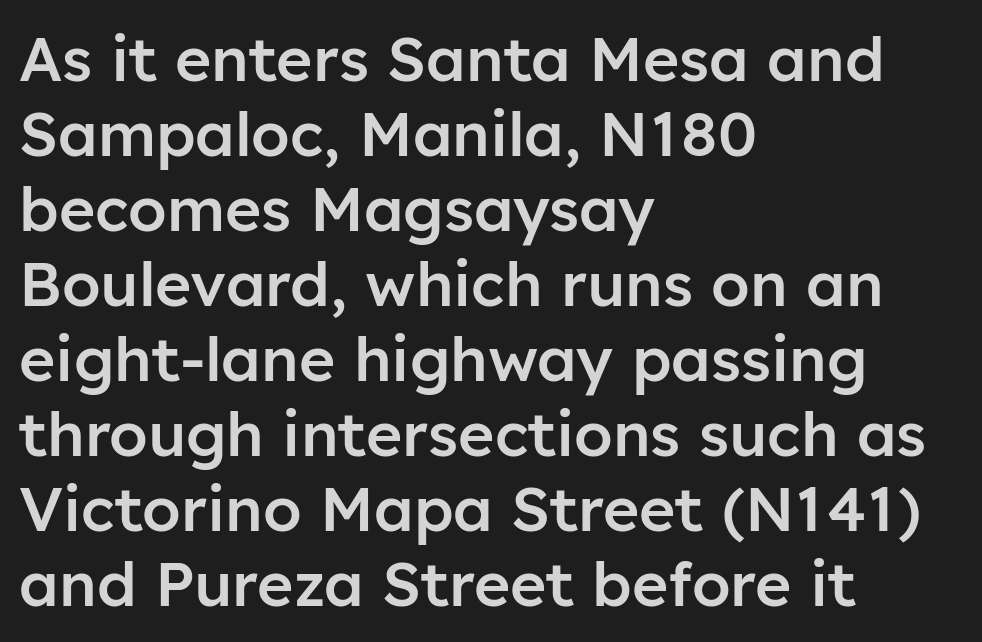
These words are printed semibold, heavier than regular yet not bold. Has an underline been added? It has not. The lines in this sample share a left origin and differ only in where they stop. Every stem runs plumb, perpendicular to the baseline. The passage shown is typed in a proportional face where columns would drift.
